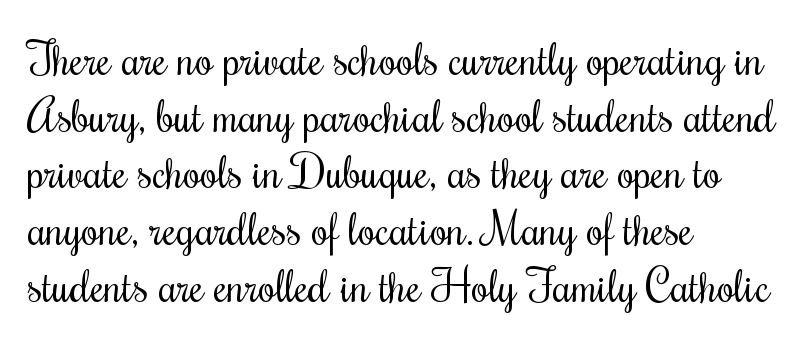
The image shows 45 px regular-weight, condensed type; set left-aligned, normal line spacing (1.26x), normal letter spacing, not underlined; medium stroke contrast and a small x-height.
